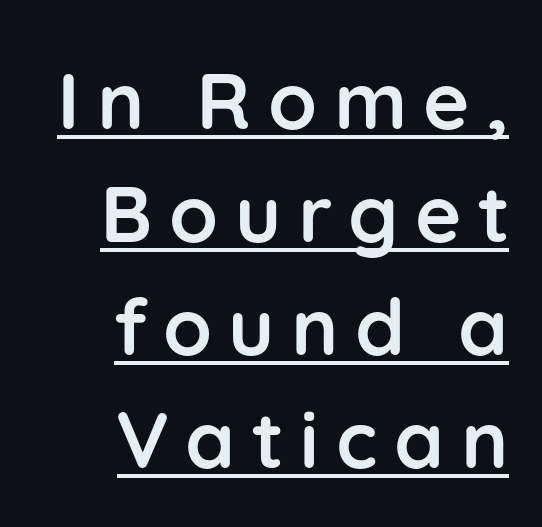
The rendering uses the underline text-decoration. The line-height multiplier appears to be the usual default. These lines are set flush right with a ragged left edge. These lines are composed in type without serifs. The face used here is proportionally spaced, like ordinary book or web type. Is the letter spacing exaggerated? Yes — the characters are pushed far apart.
